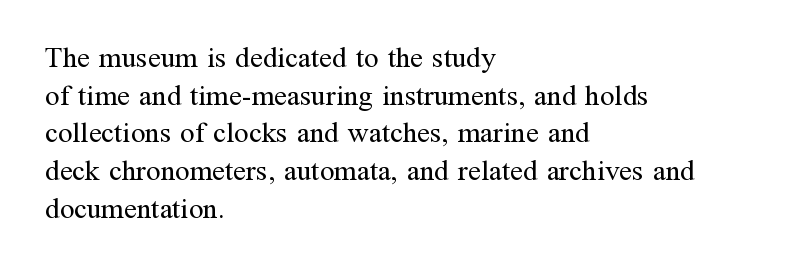
The image shows 29 px regular-weight serif type, upright; set left-aligned, normal line spacing (1.3x), normal letter spacing, not underlined; medium stroke contrast and a medium x-height.
